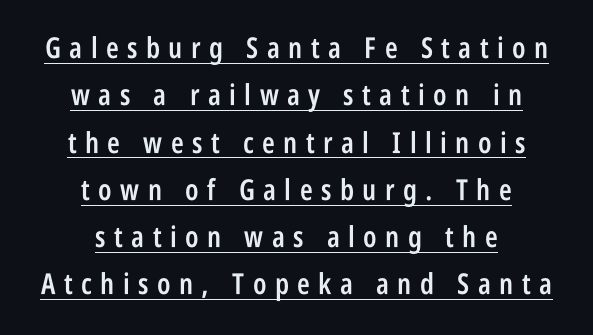
The lettering stays uniformly vertical, giving the passage a roman look. Students, observe the line beneath the letters — that is underlining. Note the varied advance widths — an 'i' is clearly narrower than an 'm'. Letterform terminals end flat and unadorned throughout the passage. The typesetting leans somewhat heavy: a semibold. Students, note that the glyphs here are deliberately spaced far apart.
